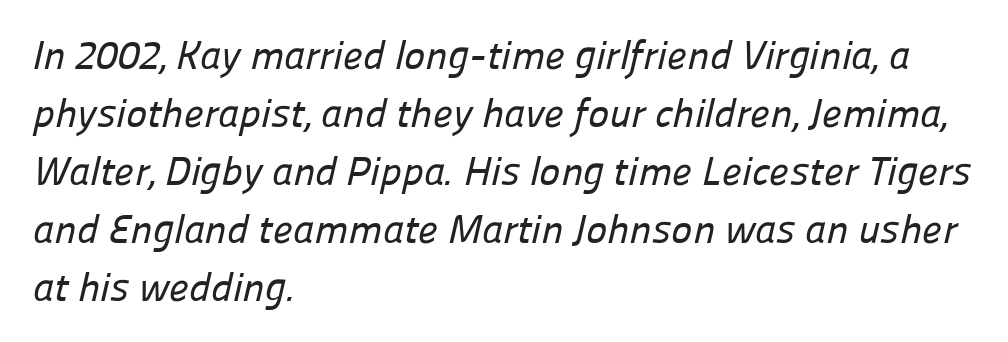
Q: Is the typeface a serif or a sans-serif typeface? A: Sans-serif.
Q: Is the text underlined? A: No.
Q: How is the paragraph aligned? A: Left-aligned.
Q: Is the spacing between letters normal or unusually wide? A: Normal.
Q: Is the spacing between lines tight, normal or loose? A: Normal.
Q: Width (condensed, normal, or wide)? A: Normal.
Q: Stroke contrast? A: Low.
Q: x-height? A: Medium.
Q: Monospaced? A: No.
